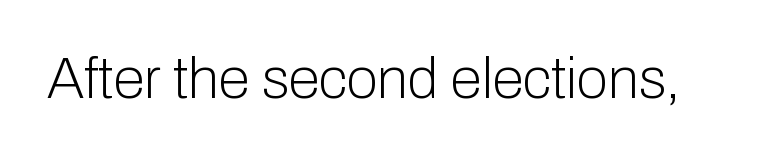
{"serif": "no", "italic": "no", "bold": "no", "weight": "light", "width": "normal", "stroke_contrast": "low", "x_height": "medium", "monospaced": "no", "underline": "no", "letter_spacing": "normal", "letter_spacing_em": 0.0, "glyph_px": 57}
